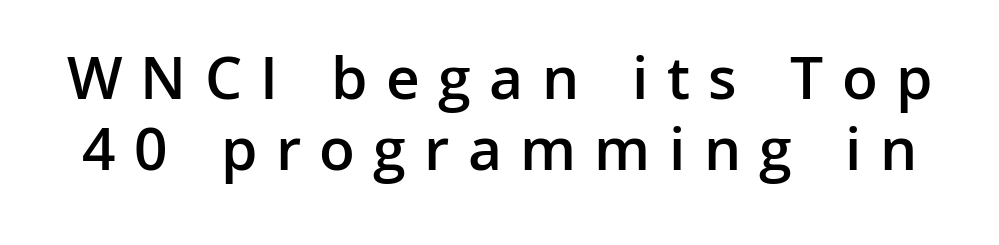
The letters stand straight up with perfectly vertical stems. Regarding leading, the lines here are crowded together. Check under the words: just untouched page. Each word looks stretched out because of the extra space between its letters.
